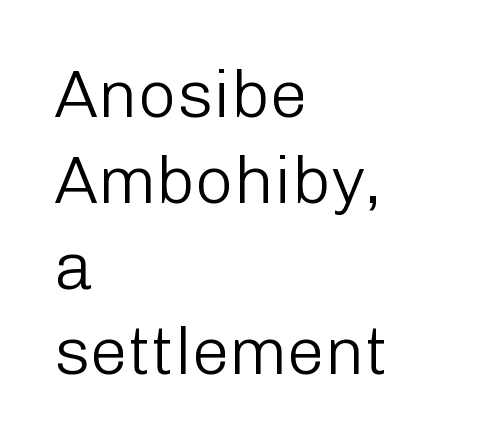
Characters remain perfectly vertical along every line. Interline gaps are of average width in this sample. The rendering uses natural spacing where letterforms have individual widths. This reads as an unemphasized weight, regular at the heaviest.
